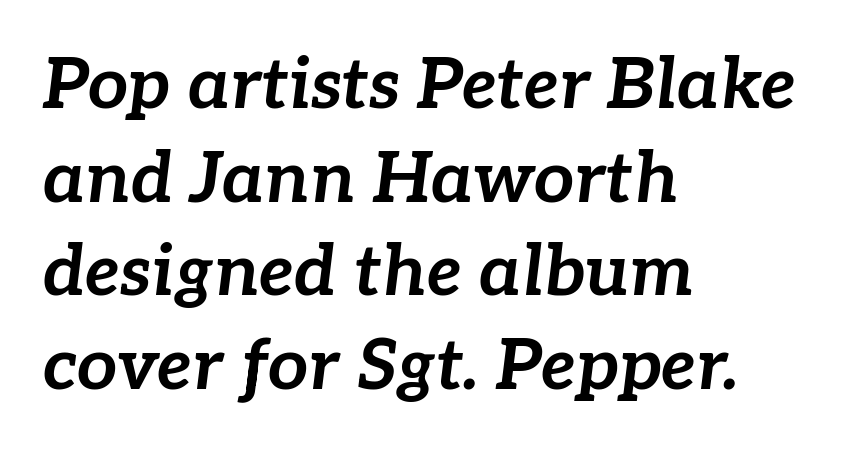
{"italic": "yes", "lean": "right", "slant_degrees": 7, "bold": "yes", "weight": "bold", "width": "normal", "stroke_contrast": "low", "x_height": "medium", "monospaced": "no", "underline": "no", "align": "left", "line_spacing": "normal", "line_spacing_ratio": 1.32, "letter_spacing": "normal", "letter_spacing_em": 0.0, "glyph_px": 71}
